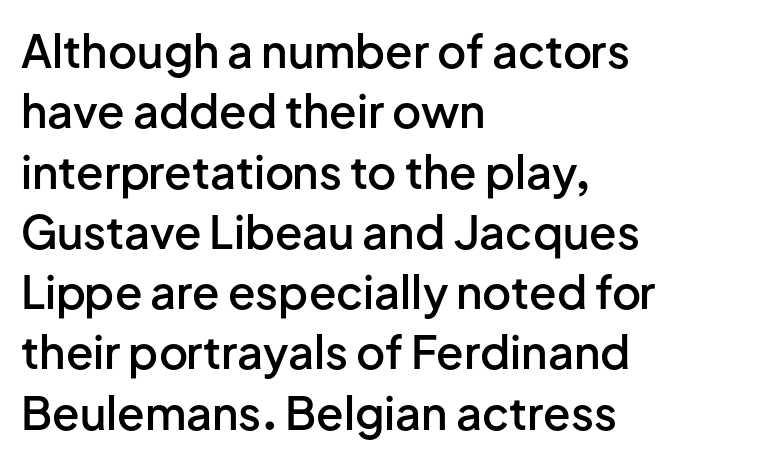
Q: Is the text bold? A: Semi-bold.
Q: Is the text italic (slanted)? A: No, it is upright.
Q: Is the typeface a serif or a sans-serif typeface? A: Sans-serif.
Q: Is the text underlined? A: No.
Q: How is the paragraph aligned? A: Left-aligned.
Q: Is the spacing between letters normal or unusually wide? A: Normal.
Q: Is the spacing between lines tight, normal or loose? A: Normal.
Q: Width (condensed, normal, or wide)? A: Normal.
Q: Stroke contrast? A: Low.
Q: x-height? A: Medium.
Q: Monospaced? A: No.
